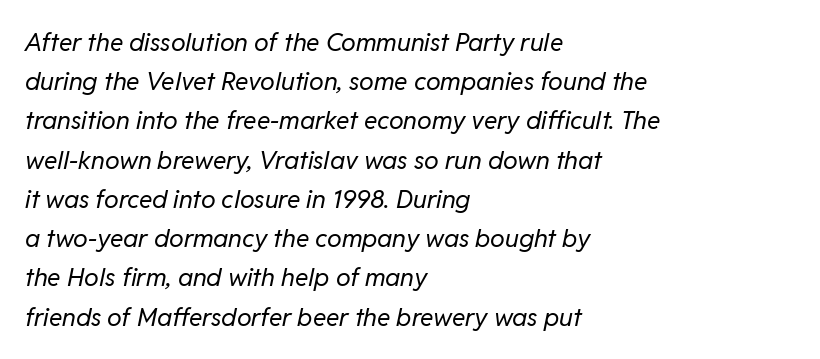
Q: Is the text bold? A: No.
Q: Is the text italic (slanted)? A: Yes, it leans right by about 11 degrees.
Q: Is the text underlined? A: No.
Q: How is the paragraph aligned? A: Left-aligned.
Q: Is the spacing between letters normal or unusually wide? A: Normal.
Q: Is the spacing between lines tight, normal or loose? A: Normal.
